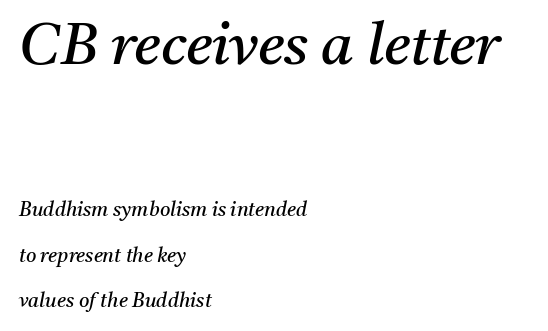
Think of a printed novel: that variable character pitch is what you see here. There is no visible air inserted between adjacent glyphs. The vertical gap from one line to the next is large. The rendering anchors every line to the left-hand side. Type size steps down from the first block to the second.
